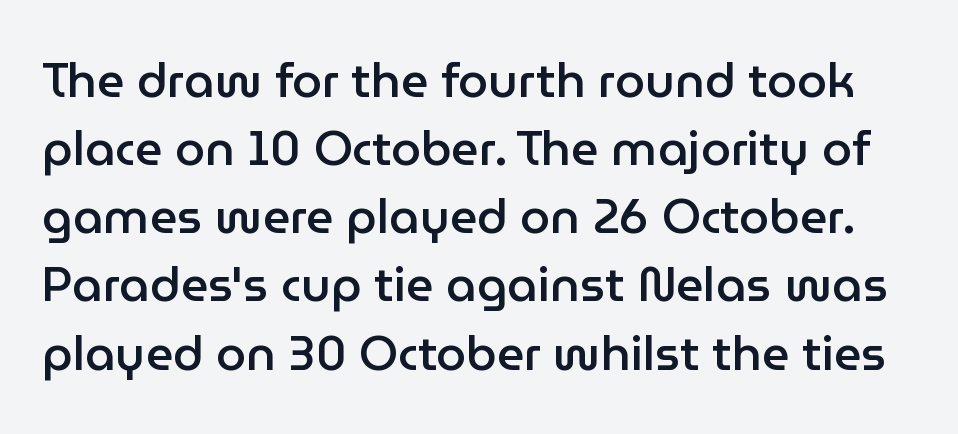
The type is set solid horizontally, with unmodified tracking. Observe the absence of serifs on each vertical stroke in this sample. Compared with typical paragraphs, the rows here are spaced about the same. Is there any slant? The stems are plumb. Each letter keeps its own natural width here, so spacing adapts to shape. Students, this is semibold: more ink than regular, less than bold.
